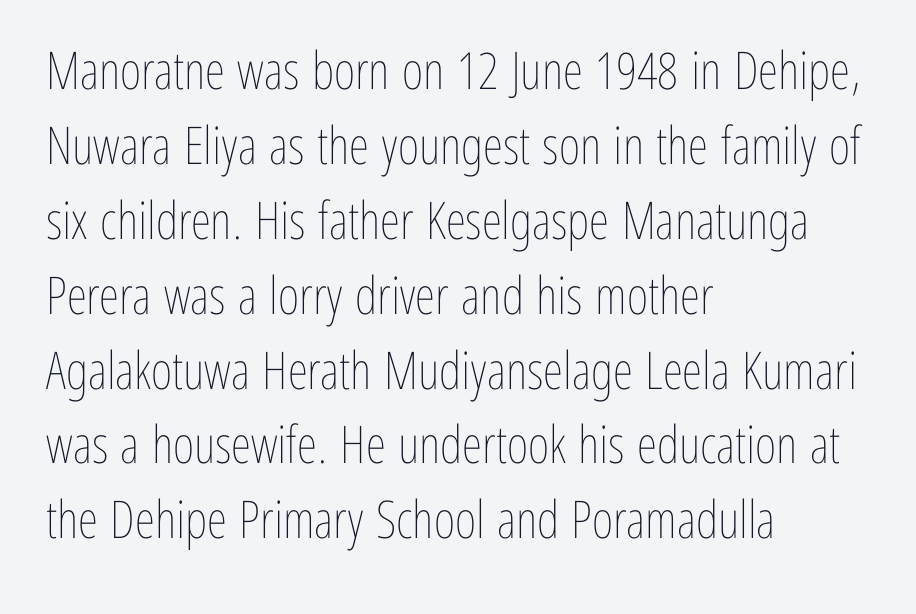
Do the characters align in a grid? No, the font is proportional. Each line starts at the same left margin while the right side varies. Just letters on the line, the space beneath them empty. The rendering keeps characters at their native spacing.
